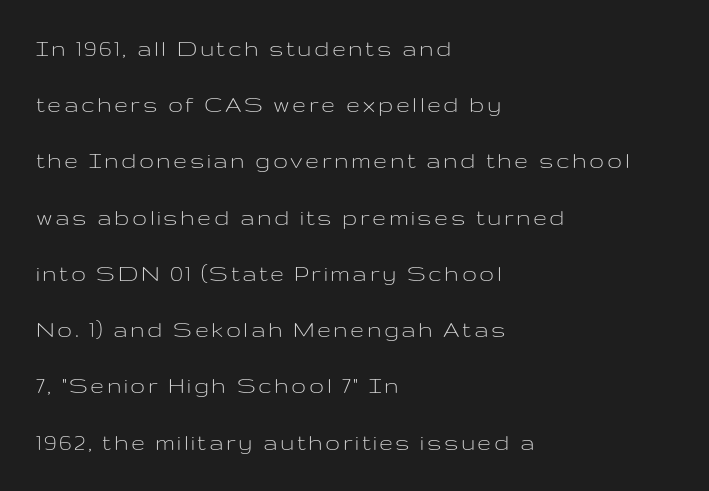
The image shows 25 px text type, upright; set left-aligned, loose line spacing (2.25x), not underlined.
